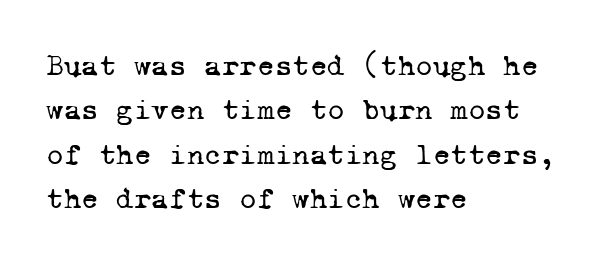
{"serif": "yes", "bold": "no", "weight": "regular", "width": "normal", "stroke_contrast": "low", "x_height": "medium", "monospaced": "yes", "underline": "no", "align": "left", "line_spacing": "normal", "line_spacing_ratio": 1.48, "letter_spacing": "normal", "letter_spacing_em": 0.0, "glyph_px": 30}
